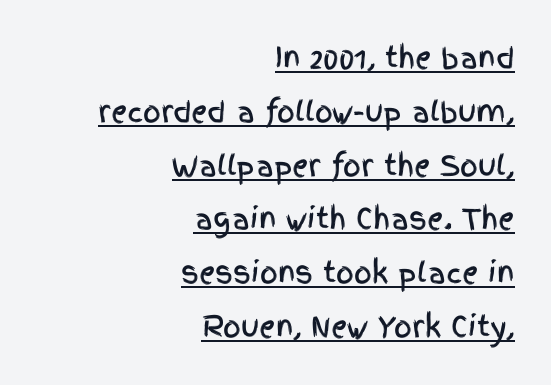
The image shows 28 px condensed sans-serif type, upright; set right-aligned, loose line spacing (1.92x), normal letter spacing, underlined; a large x-height.
